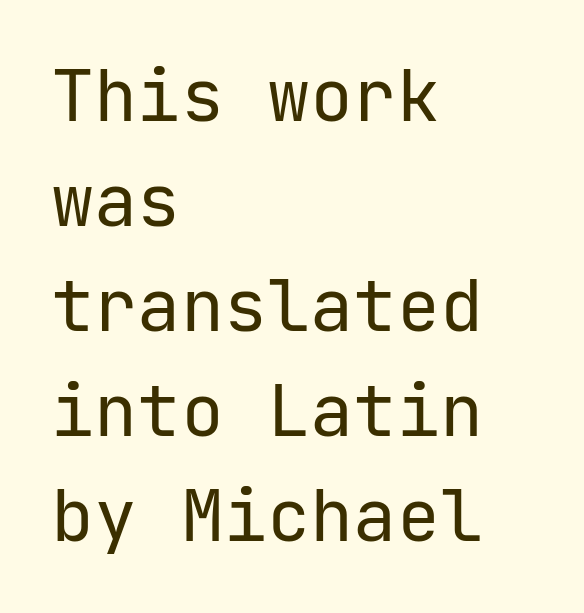
Q: Is the text bold? A: No.
Q: Is the text italic (slanted)? A: No, it is upright.
Q: Is the typeface a serif or a sans-serif typeface? A: Sans-serif.
Q: Is the text underlined? A: No.
Q: How is the paragraph aligned? A: Left-aligned.
Q: Is the spacing between letters normal or unusually wide? A: Normal.
Q: Is the spacing between lines tight, normal or loose? A: Normal.
Q: Width (condensed, normal, or wide)? A: Normal.
Q: Stroke contrast? A: Low.
Q: x-height? A: Medium.
Q: Monospaced? A: Yes.
